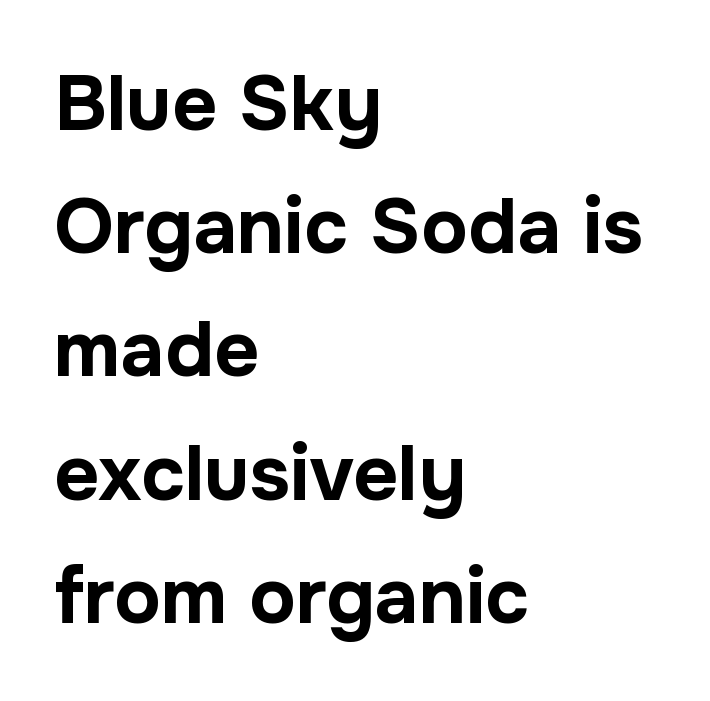
Q: Is the text bold? A: Yes.
Q: Is the text italic (slanted)? A: No, it is upright.
Q: Is the typeface a serif or a sans-serif typeface? A: Sans-serif.
Q: Is the text underlined? A: No.
Q: How is the paragraph aligned? A: Left-aligned.
Q: Is the spacing between letters normal or unusually wide? A: Normal.
Q: Is the spacing between lines tight, normal or loose? A: Normal.
Q: Width (condensed, normal, or wide)? A: Normal.
Q: Stroke contrast? A: Low.
Q: x-height? A: Medium.
Q: Monospaced? A: No.
